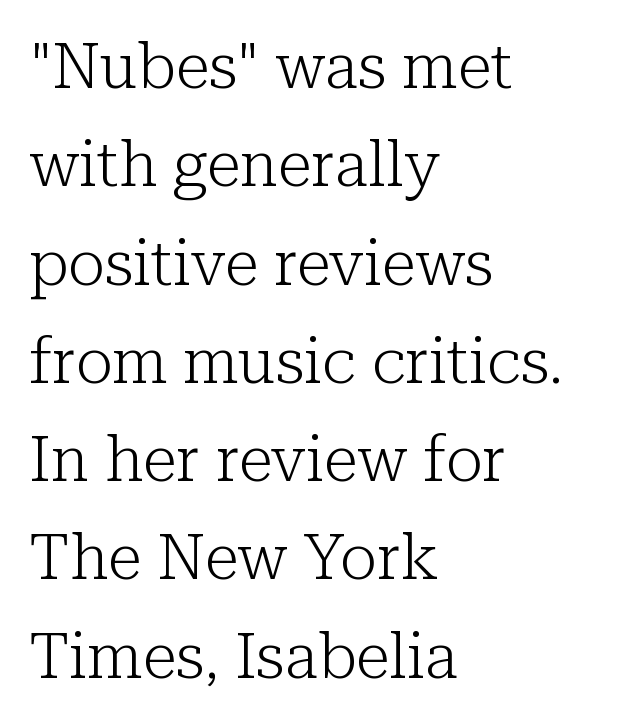
{"serif": "yes", "italic": "no", "bold": "no", "weight": "light", "width": "normal", "stroke_contrast": "low", "x_height": "medium", "monospaced": "no", "underline": "no", "align": "left", "line_spacing": "normal", "line_spacing_ratio": 1.56, "letter_spacing": "normal", "letter_spacing_em": 0.0, "glyph_px": 63}
